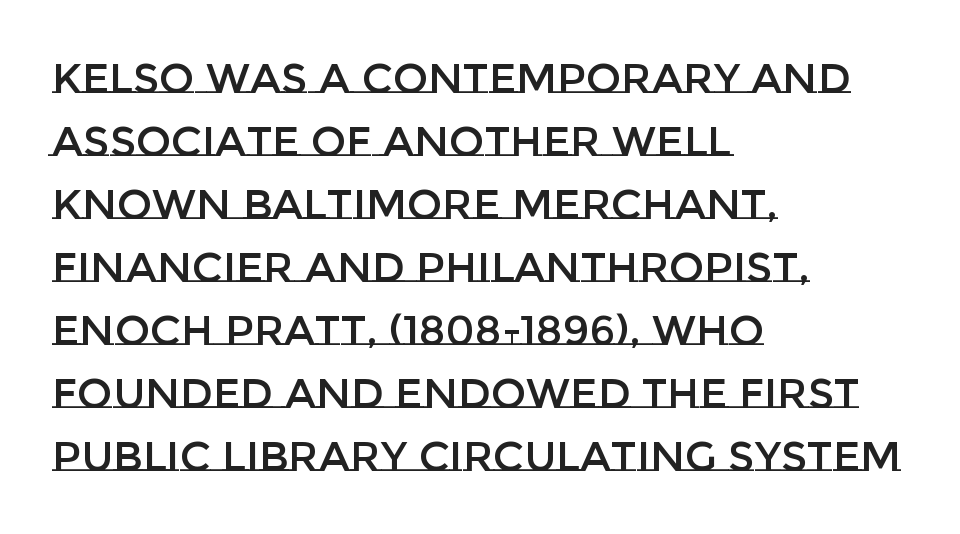
Q: Is the text italic (slanted)? A: No, it is upright.
Q: Is the text underlined? A: No.
Q: How is the paragraph aligned? A: Left-aligned.
Q: Is the spacing between letters normal or unusually wide? A: Normal.
Q: Is the spacing between lines tight, normal or loose? A: Normal.
Q: Width (condensed, normal, or wide)? A: Normal.
Q: Stroke contrast? A: Low.
Q: x-height? A: Large.
Q: Monospaced? A: No.
